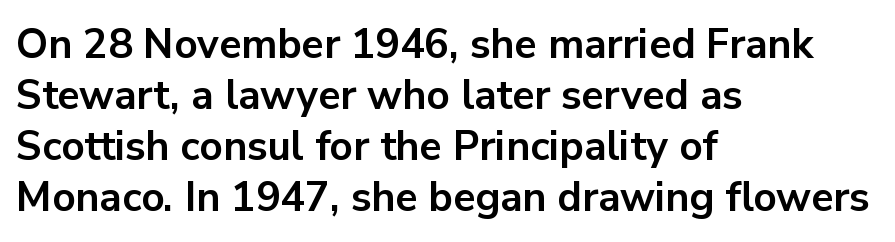
Is this a sans? Yes — the strokes have no serifs. Each word holds together tightly as a unit, with standard inter-letter gaps. Line beginnings align vertically; line endings do not. The rendering uses natural spacing where letterforms have individual widths.
